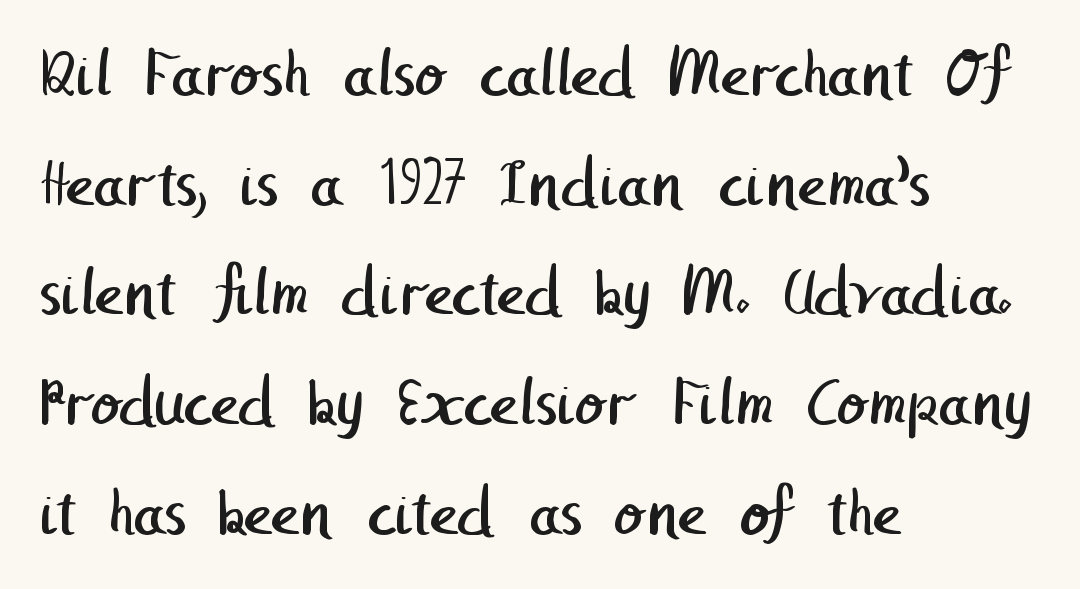
{"serif": "no", "bold": "no", "weight": "regular", "width": "normal", "stroke_contrast": "low", "x_height": "medium", "underline": "no", "align": "left", "line_spacing": "normal", "line_spacing_ratio": 1.59, "letter_spacing": "normal", "letter_spacing_em": 0.0, "glyph_px": 69}
